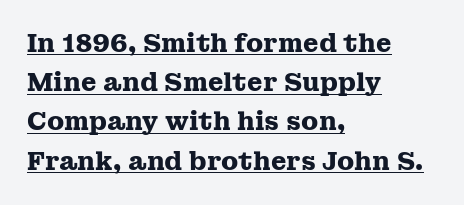
Q: Is the text bold? A: Yes.
Q: Is the text italic (slanted)? A: No, it is upright.
Q: Is the text underlined? A: Yes.
Q: How is the paragraph aligned? A: Left-aligned.
Q: Is the spacing between letters normal or unusually wide? A: Normal.
Q: Is the spacing between lines tight, normal or loose? A: Normal.
